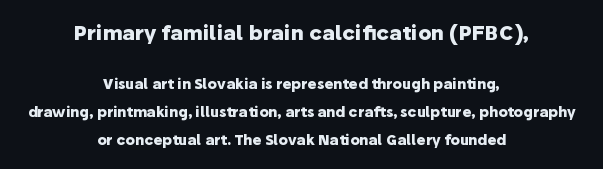
{"italic": "no", "bold": "yes", "underline": "no", "align": "center", "line_spacing": "loose", "line_spacing_ratio": 1.97, "letter_spacing": "normal", "letter_spacing_em": 0.0, "larger_block": "first", "size_ratio": 1.43, "glyph_px": 20}
